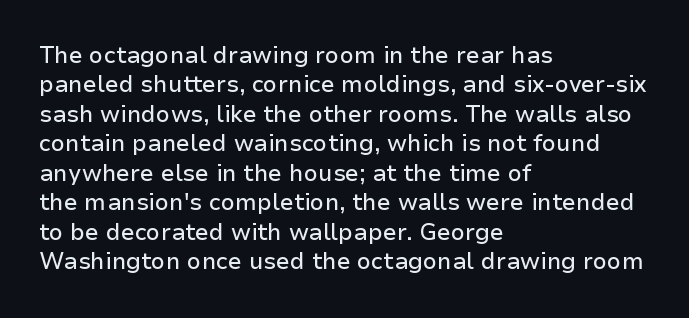
Q: Is the text italic (slanted)? A: No, it is upright.
Q: Is the text underlined? A: No.
Q: How is the paragraph aligned? A: Left-aligned.
Q: Is the spacing between letters normal or unusually wide? A: Normal.
Q: Is the spacing between lines tight, normal or loose? A: Normal.
